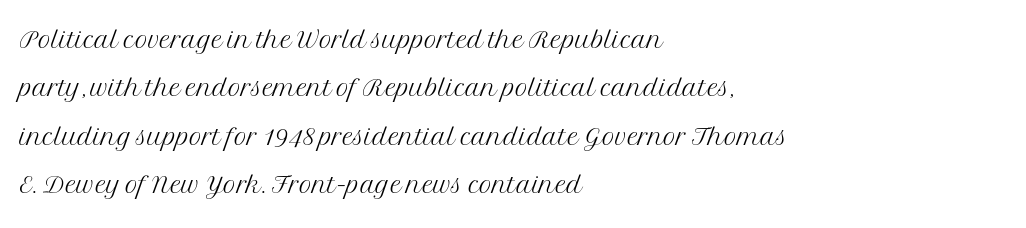
The image shows 35 px light serif type; set left-aligned, normal line spacing (1.38x), normal letter spacing, not underlined; medium stroke contrast and a medium x-height.
